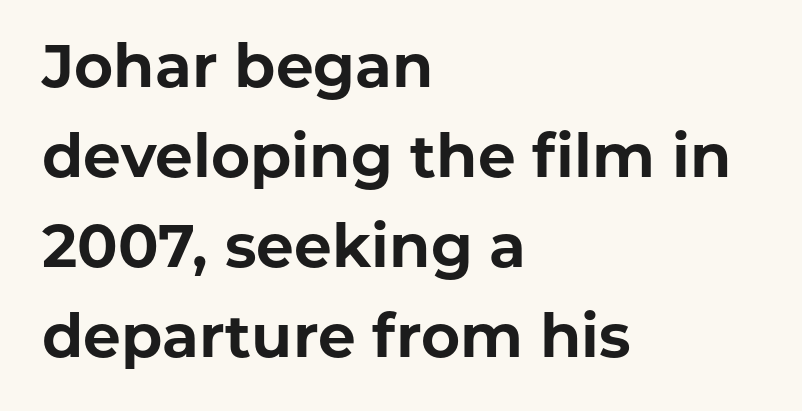
The image shows 60 px bold sans-serif type, upright; set left-aligned, normal line spacing (1.5x), normal letter spacing, not underlined; low stroke contrast and a medium x-height.
